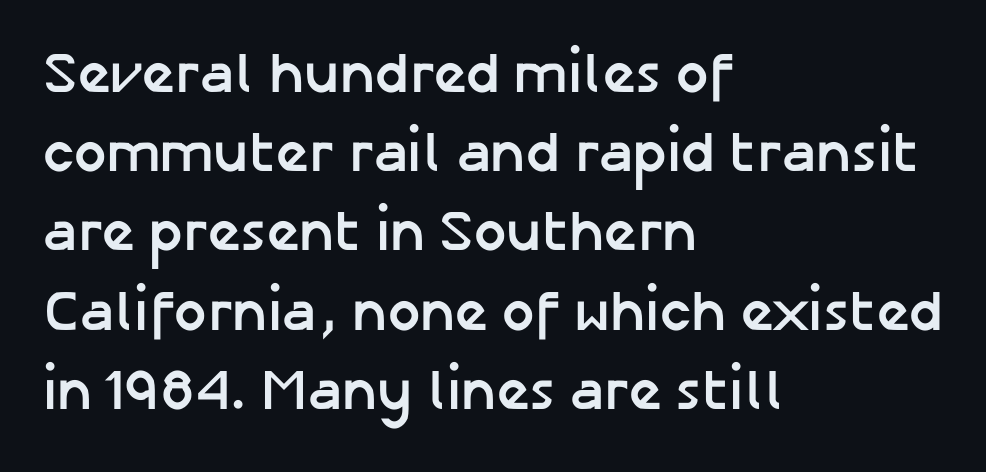
The image shows 57 px semibold sans-serif type, upright; set left-aligned, normal line spacing (1.39x), normal letter spacing, not underlined; low stroke contrast and a medium x-height.
